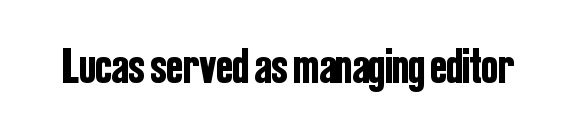
Q: Is the text italic (slanted)? A: No, it is upright.
Q: Is the typeface a serif or a sans-serif typeface? A: Sans-serif.
Q: Is the text underlined? A: No.
Q: Is the spacing between letters normal or unusually wide? A: Normal.
Q: Width (condensed, normal, or wide)? A: Condensed.
Q: Stroke contrast? A: Low.
Q: x-height? A: Medium.
Q: Monospaced? A: No.
